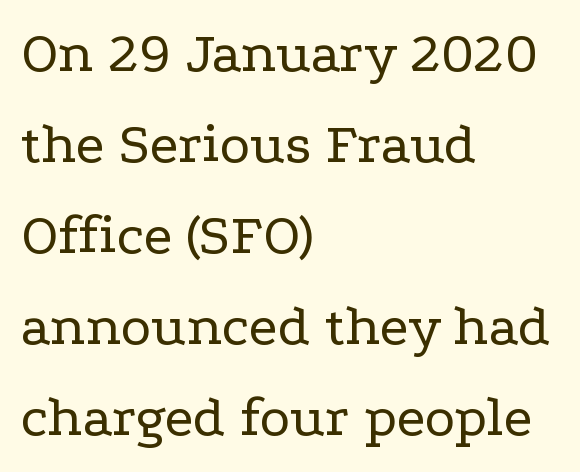
{"serif": "yes", "italic": "no", "bold": "no", "weight": "regular", "width": "wide", "stroke_contrast": "low", "x_height": "medium", "monospaced": "no", "underline": "no", "align": "left", "line_spacing": "normal", "line_spacing_ratio": 1.57, "letter_spacing": "normal", "letter_spacing_em": 0.0, "glyph_px": 58}
